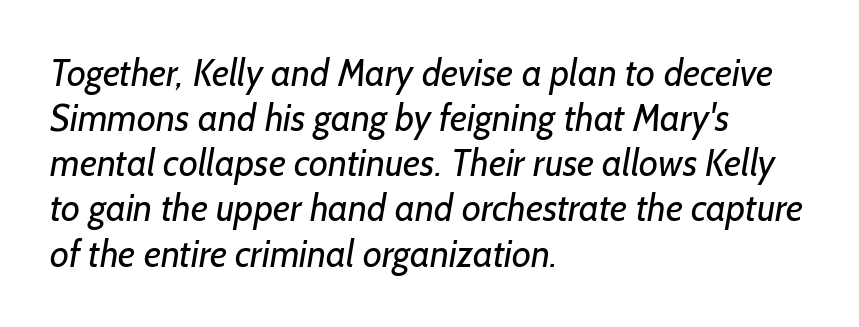
The image shows 37 px regular-weight sans-serif type; set left-aligned, line spacing 1.22x, normal letter spacing, not underlined; low stroke contrast and a medium x-height.
